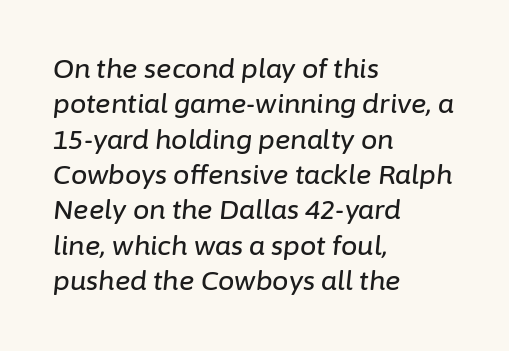
The image shows 26 px text type, italic (leaning right); set left-aligned, normal line spacing (1.36x), normal letter spacing, not underlined.
